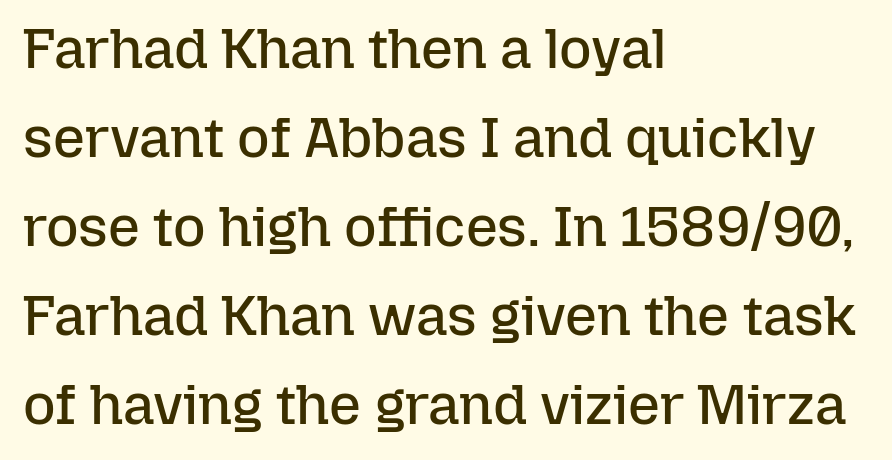
{"italic": "no", "bold": "no", "weight": "regular", "width": "normal", "stroke_contrast": "low", "x_height": "medium", "monospaced": "no", "underline": "no", "align": "left", "line_spacing": "normal", "line_spacing_ratio": 1.59, "letter_spacing": "normal", "letter_spacing_em": 0.0, "glyph_px": 56}
